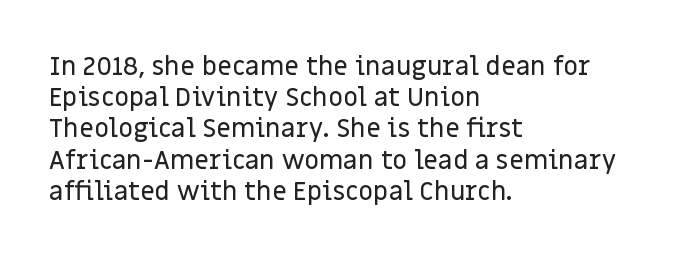
The passage is arranged the way most books set body copy — flush left. This is the regular roman posture of the typeface. The rendering keeps characters at their native spacing. Honestly, there is no underline to notice here at all.
